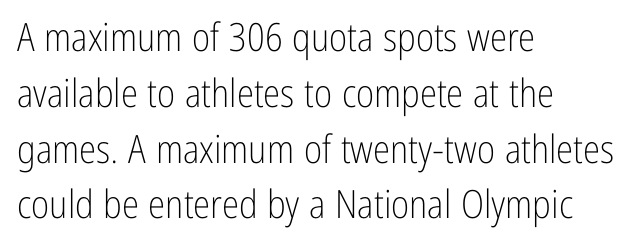
Q: Is the text bold? A: No.
Q: Is the text italic (slanted)? A: No, it is upright.
Q: Is the typeface a serif or a sans-serif typeface? A: Sans-serif.
Q: Is the text underlined? A: No.
Q: How is the paragraph aligned? A: Left-aligned.
Q: Is the spacing between letters normal or unusually wide? A: Normal.
Q: Is the spacing between lines tight, normal or loose? A: Normal.
Q: Width (condensed, normal, or wide)? A: Condensed.
Q: Stroke contrast? A: Low.
Q: x-height? A: Medium.
Q: Monospaced? A: No.
